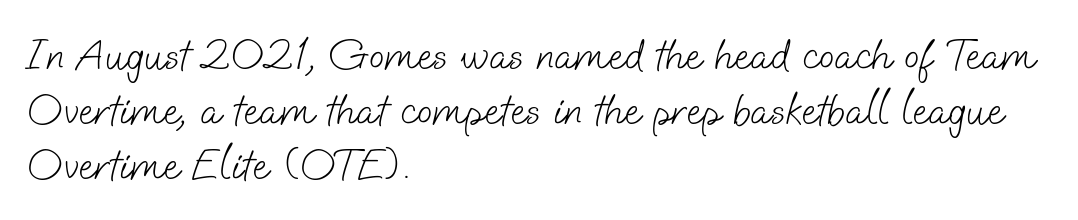
The image shows 45 px light sans-serif type; set left-aligned, line spacing 1.22x, normal letter spacing, not underlined; low stroke contrast and a small x-height.
